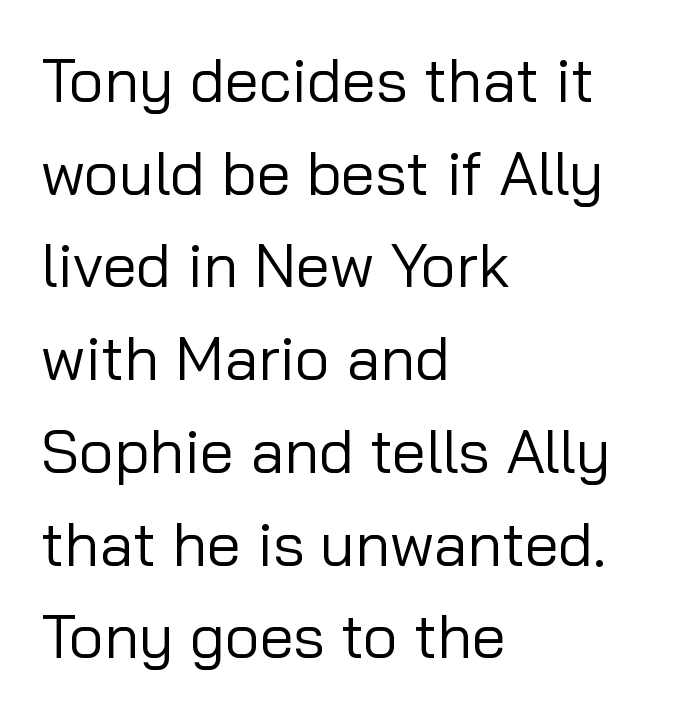
Q: Is the text bold? A: No.
Q: Is the text italic (slanted)? A: No, it is upright.
Q: Is the typeface a serif or a sans-serif typeface? A: Sans-serif.
Q: Is the text underlined? A: No.
Q: How is the paragraph aligned? A: Left-aligned.
Q: Is the spacing between letters normal or unusually wide? A: Normal.
Q: Is the spacing between lines tight, normal or loose? A: Normal.
Q: Width (condensed, normal, or wide)? A: Normal.
Q: Stroke contrast? A: Low.
Q: x-height? A: Medium.
Q: Monospaced? A: No.
